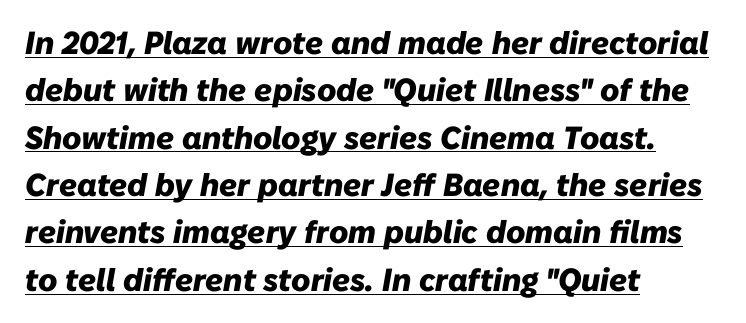
Think of a printed novel: that variable character pitch is what you see here. Here the glyphs are tracked normally, forming tight word shapes. You can tell it's italic because the verticals aren't actually vertical. The sample's only ornament is a line tracing under the words.
